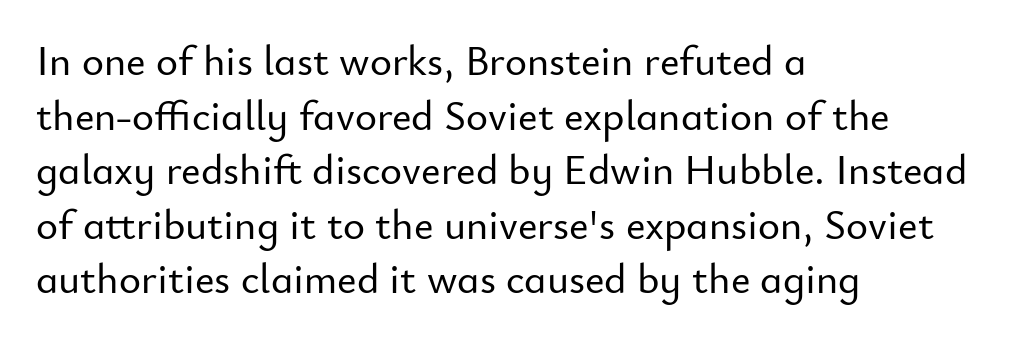
{"serif": "no", "italic": "no", "width": "normal", "stroke_contrast": "low", "x_height": "small", "monospaced": "no", "underline": "no", "align": "left", "line_spacing": "normal", "line_spacing_ratio": 1.3, "letter_spacing": "normal", "letter_spacing_em": 0.0, "glyph_px": 42}
